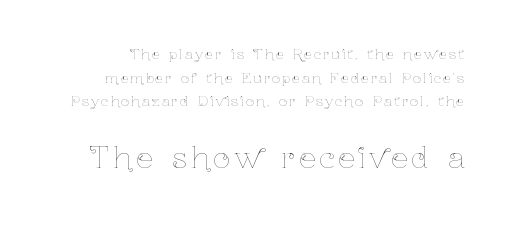
Compared with typical paragraphs, the rows here are spaced about the same. You could not count columns in this text — the font is proportionally spaced. The strip under each line holds only bare page. The second block has been scaled up relative to the first. This sample uses an upright cut, with every glyph sitting square on the baseline.
